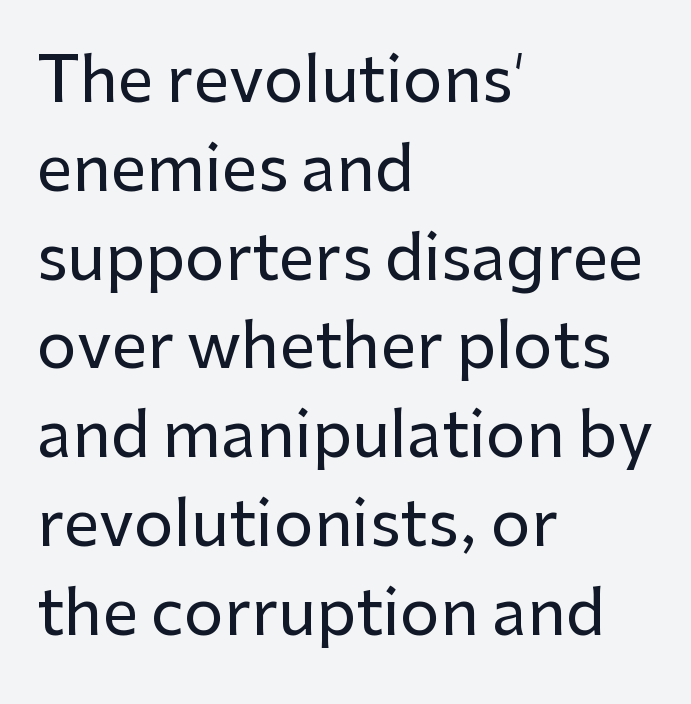
{"serif": "no", "italic": "no", "width": "normal", "stroke_contrast": "low", "x_height": "medium", "monospaced": "no", "underline": "no", "align": "left", "line_spacing": "normal", "line_spacing_ratio": 1.41, "letter_spacing": "normal", "letter_spacing_em": 0.0, "glyph_px": 63}
